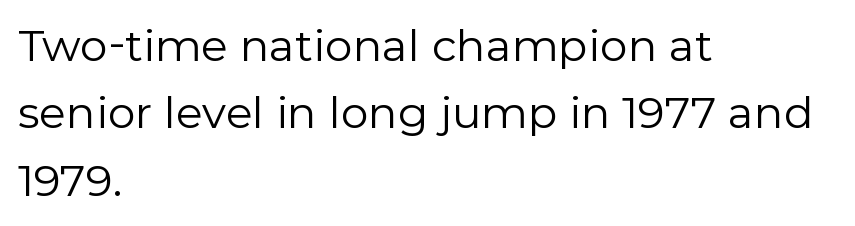
{"serif": "no", "italic": "no", "bold": "no", "weight": "regular", "width": "normal", "stroke_contrast": "low", "x_height": "medium", "monospaced": "no", "underline": "no", "align": "left", "line_spacing": "normal", "line_spacing_ratio": 1.53, "letter_spacing": "normal", "letter_spacing_em": 0.0, "glyph_px": 44}
